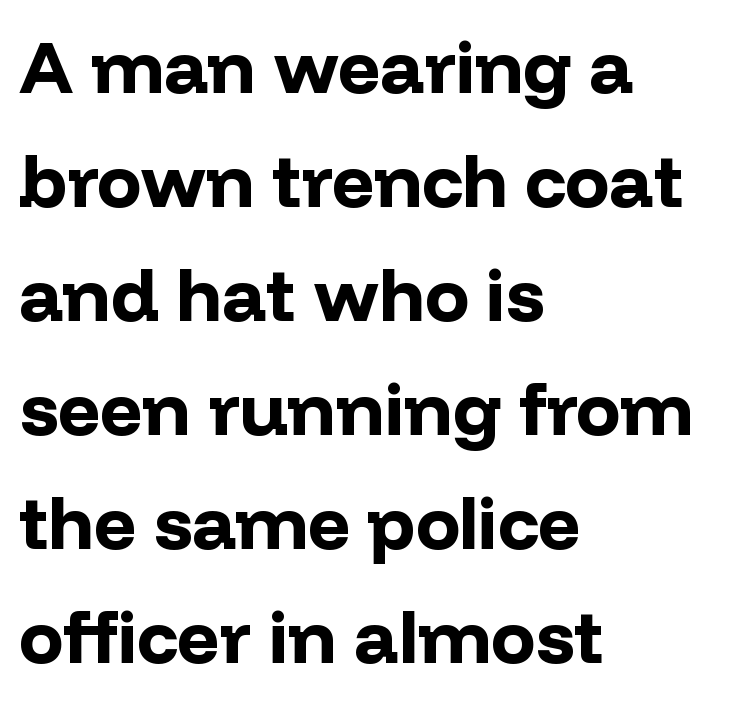
Pretty heavy lettering here — definitely bold. Caption: multi-line text, flush left, ragged right. These lines are rendered in a variable-pitch font. The rendering uses a moderate line-height, typical for paragraphs. A roman cut, with each character standing at attention.
